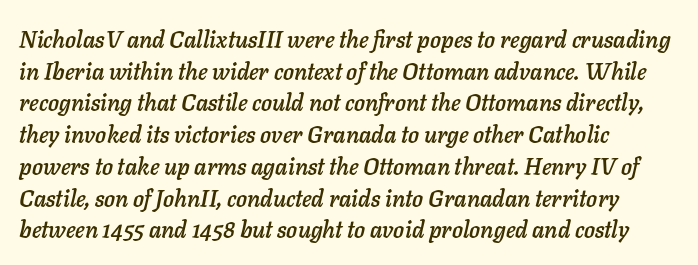
The image shows 23 px text type, italic (leaning right); set left-aligned, normal line spacing (1.38x), normal letter spacing, not underlined.
